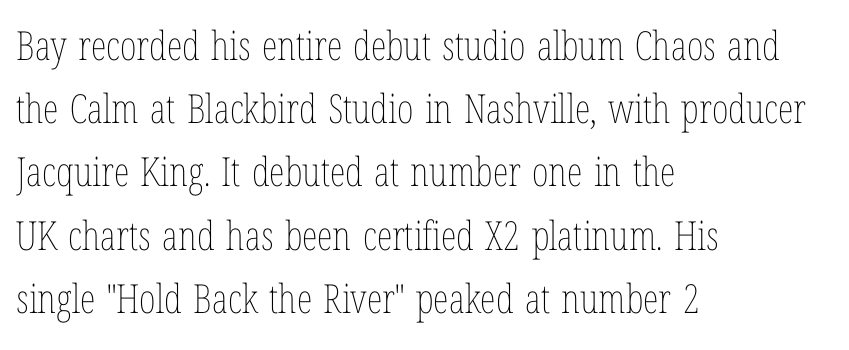
Q: Is the text bold? A: No.
Q: Is the text italic (slanted)? A: No, it is upright.
Q: Is the text underlined? A: No.
Q: How is the paragraph aligned? A: Left-aligned.
Q: Is the spacing between letters normal or unusually wide? A: Normal.
Q: Is the spacing between lines tight, normal or loose? A: Normal.
Q: Width (condensed, normal, or wide)? A: Condensed.
Q: Stroke contrast? A: Low.
Q: x-height? A: Medium.
Q: Monospaced? A: No.
